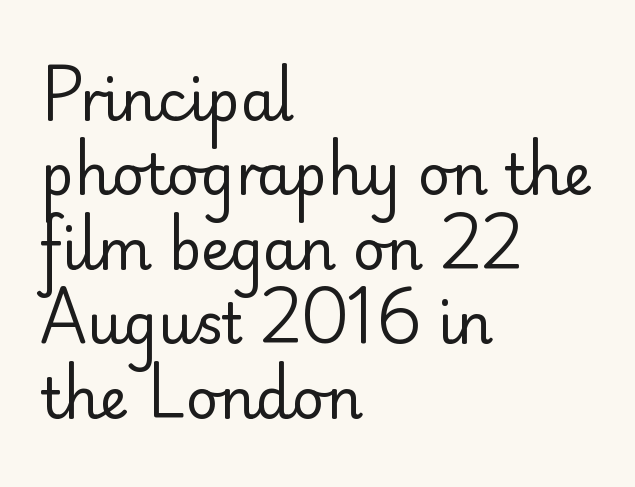
The image shows 56 px regular-weight sans-serif type, upright; set left-aligned, normal line spacing (1.33x), normal letter spacing, not underlined; low stroke contrast and a small x-height.
